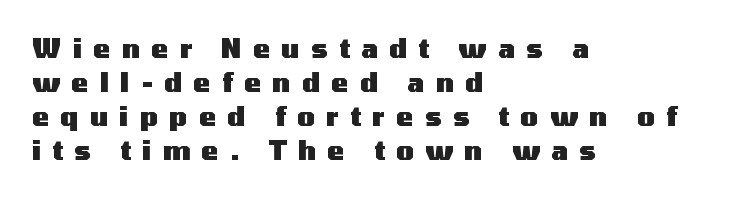
{"italic": "no", "bold": "yes", "underline": "no", "align": "left", "line_spacing": "normal", "line_spacing_ratio": 1.31, "letter_spacing": "wide", "letter_spacing_em": 0.43, "glyph_px": 26}
